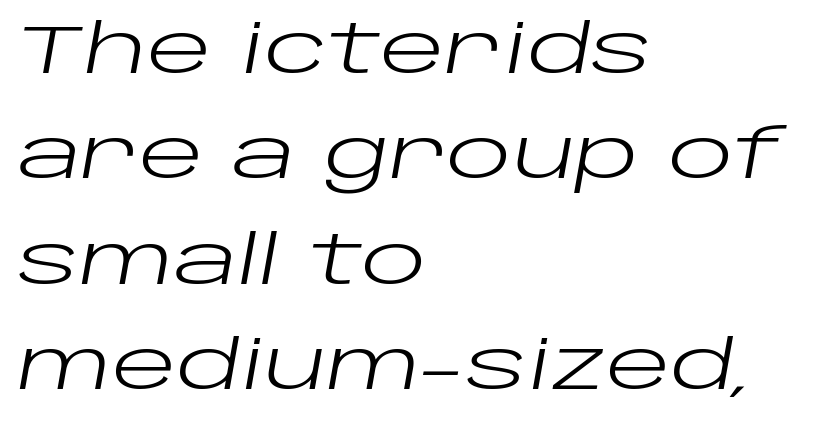
Q: Is the text bold? A: No.
Q: Is the text italic (slanted)? A: Yes, it leans right by about 10 degrees.
Q: Is the text underlined? A: No.
Q: How is the paragraph aligned? A: Left-aligned.
Q: Is the spacing between letters normal or unusually wide? A: Normal.
Q: Is the spacing between lines tight, normal or loose? A: Normal.
Q: Width (condensed, normal, or wide)? A: Wide.
Q: Stroke contrast? A: Low.
Q: x-height? A: Large.
Q: Monospaced? A: No.
